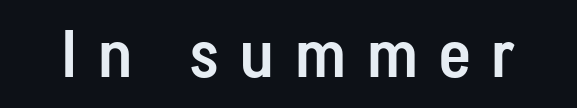
Q: Is the text bold? A: Semi-bold.
Q: Is the text italic (slanted)? A: No, it is upright.
Q: Is the typeface a serif or a sans-serif typeface? A: Sans-serif.
Q: Is the text underlined? A: No.
Q: Is the spacing between letters normal or unusually wide? A: Unusually wide.
Q: Width (condensed, normal, or wide)? A: Condensed.
Q: Stroke contrast? A: Low.
Q: x-height? A: Medium.
Q: Monospaced? A: No.
